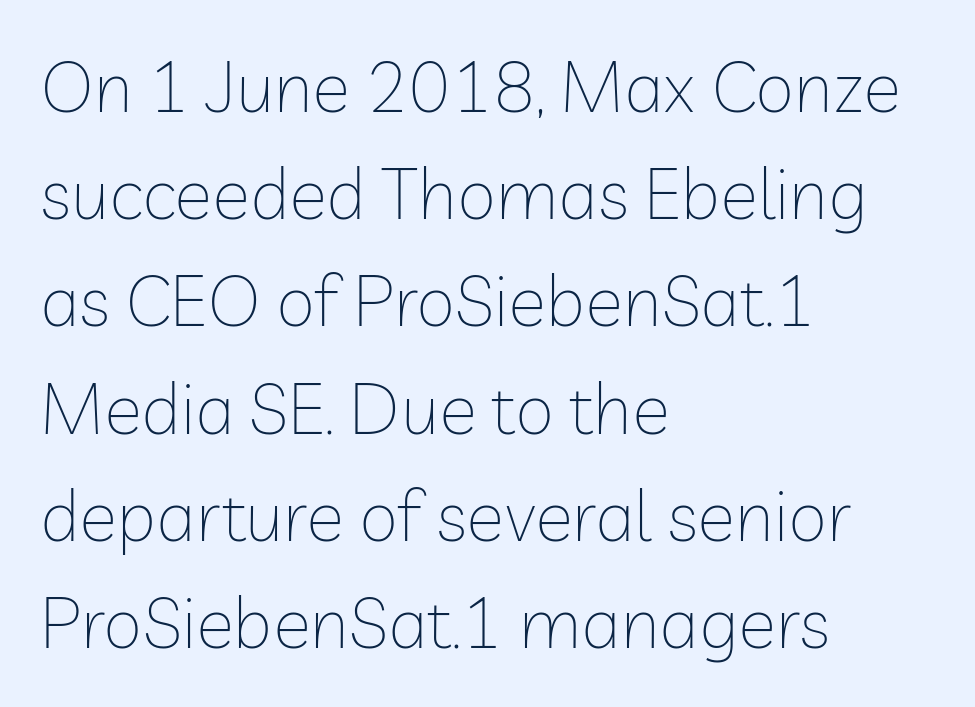
The image shows 71 px thin sans-serif type, upright; set left-aligned, normal line spacing (1.51x), normal letter spacing, not underlined; low stroke contrast and a medium x-height.
